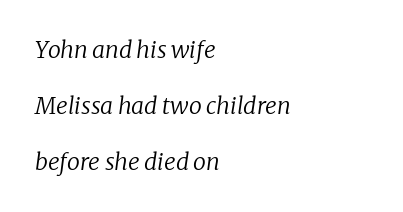
The face used here has a pronounced slope to its letters. Vertical spacing — loose. Caption: face not bold, strokes unweighted. Anything drawn beneath the words? Only blank space.
